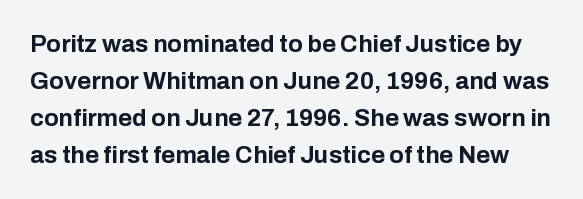
The type sits square on the baseline with zero lean. The baseline area is clear. Normally led — the rows are evenly, conventionally spaced. A full-strength bold gives these letters their thick strokes. Does extra space separate the letters? No, they use regular spacing.
